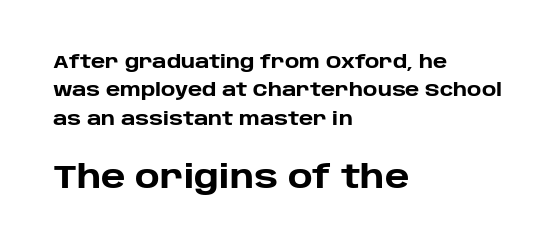
Q: Is the text bold? A: Yes.
Q: Is the text italic (slanted)? A: No, it is upright.
Q: Is the typeface a serif or a sans-serif typeface? A: Sans-serif.
Q: Is the text underlined? A: No.
Q: How is the paragraph aligned? A: Left-aligned.
Q: Is the spacing between letters normal or unusually wide? A: Normal.
Q: Is the spacing between lines tight, normal or loose? A: Normal.
Q: Which block of text is set in a larger size, the first (top) or the second (bottom)? A: The second (bottom) one.
Q: Width (condensed, normal, or wide)? A: Normal.
Q: Stroke contrast? A: Low.
Q: x-height? A: Large.
Q: Monospaced? A: No.
